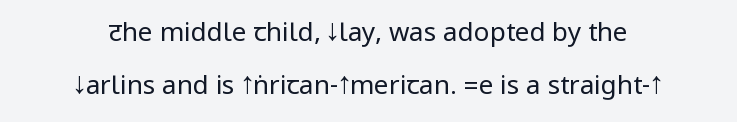
{"italic": "no", "bold": "no", "underline": "no", "align": "center", "line_spacing": "loose", "line_spacing_ratio": 2.03, "letter_spacing": "normal", "letter_spacing_em": 0.0, "glyph_px": 26}
